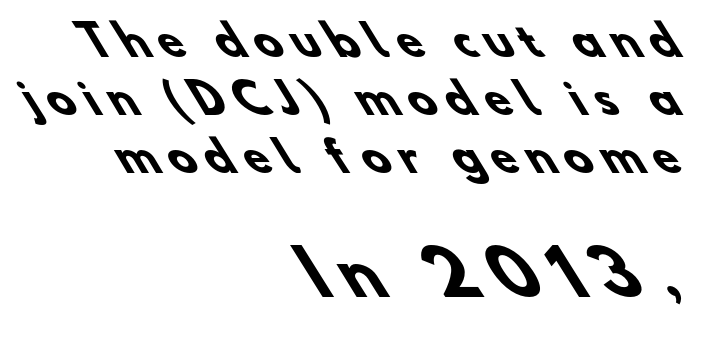
{"serif": "no", "bold": "yes", "weight": "heavy", "width": "normal", "stroke_contrast": "low", "x_height": "small", "monospaced": "no", "underline": "no", "align": "right", "line_spacing": "normal", "line_spacing_ratio": 1.41, "letter_spacing": "wide", "letter_spacing_em": 0.26, "larger_block": "second", "size_ratio": 1.49, "glyph_px": 61}
